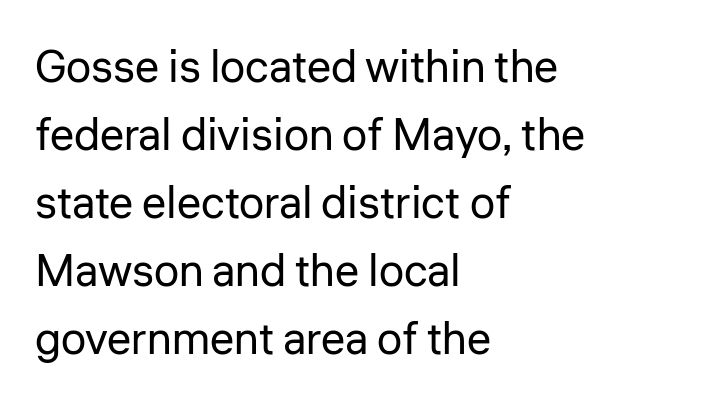
Q: Is the text bold? A: No.
Q: Is the text italic (slanted)? A: No, it is upright.
Q: Is the typeface a serif or a sans-serif typeface? A: Sans-serif.
Q: Is the text underlined? A: No.
Q: How is the paragraph aligned? A: Left-aligned.
Q: Is the spacing between letters normal or unusually wide? A: Normal.
Q: Is the spacing between lines tight, normal or loose? A: Normal.
Q: Width (condensed, normal, or wide)? A: Normal.
Q: Stroke contrast? A: Low.
Q: x-height? A: Medium.
Q: Monospaced? A: No.
